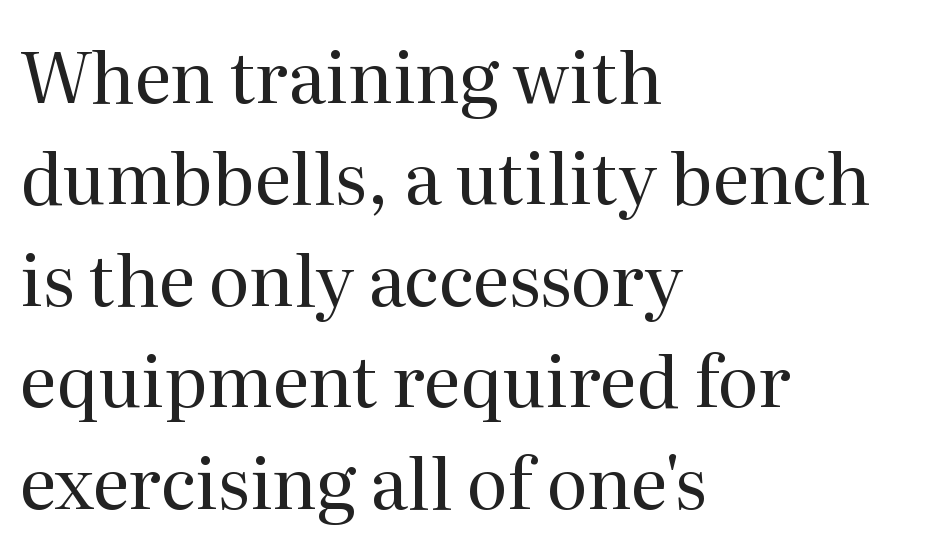
The image shows 70 px regular-weight serif type, upright; set left-aligned, normal line spacing (1.45x), normal letter spacing, not underlined; medium stroke contrast and a medium x-height.
